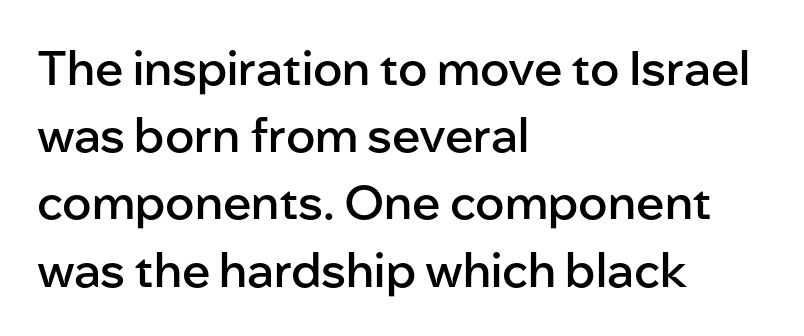
The image shows 47 px semibold sans-serif type, upright; set left-aligned, normal line spacing (1.43x), normal letter spacing, not underlined; low stroke contrast and a medium x-height.
